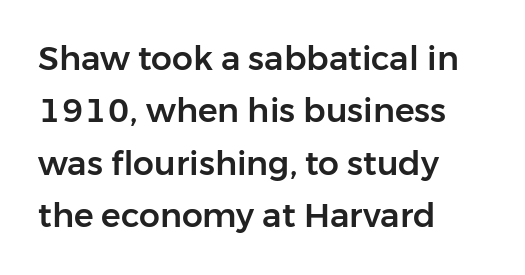
{"serif": "no", "italic": "no", "width": "normal", "stroke_contrast": "low", "x_height": "medium", "monospaced": "no", "underline": "no", "align": "left", "line_spacing": "normal", "line_spacing_ratio": 1.59, "letter_spacing": "normal", "letter_spacing_em": 0.0, "glyph_px": 33}
